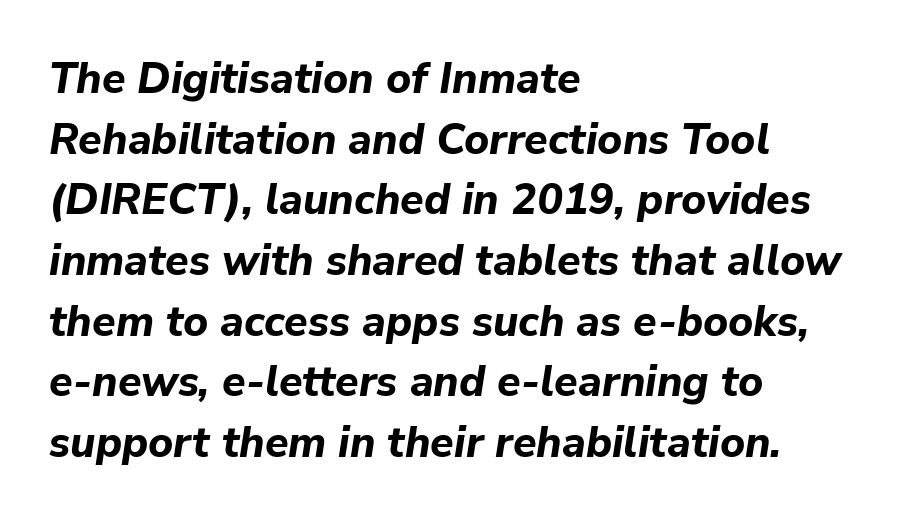
The image shows 43 px bold type, italic (leaning right); set left-aligned, normal line spacing (1.41x), normal letter spacing, not underlined; low stroke contrast and a medium x-height.
